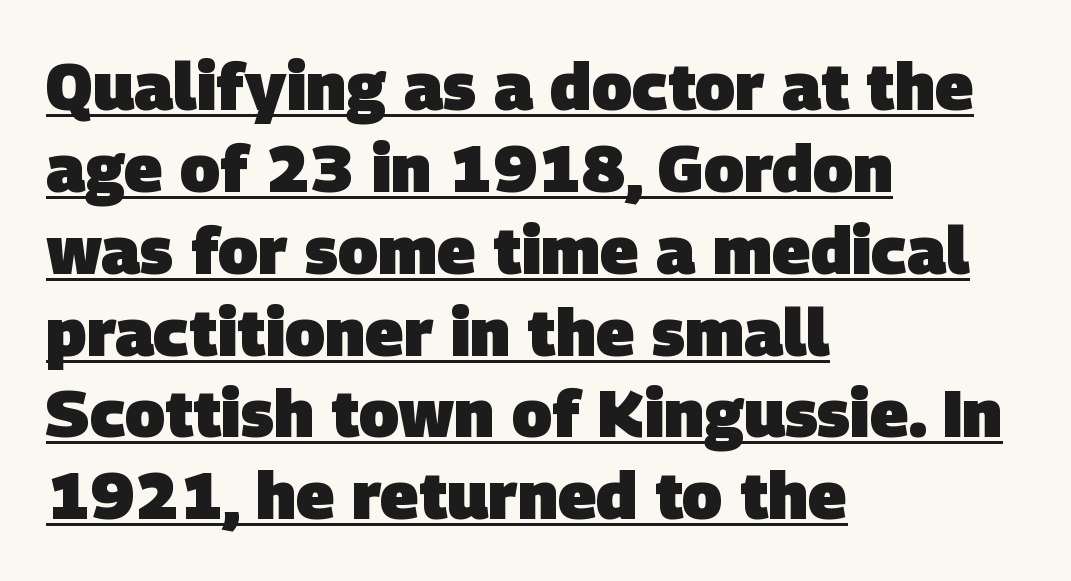
{"serif": "no", "bold": "yes", "weight": "heavy", "width": "normal", "stroke_contrast": "low", "x_height": "large", "monospaced": "no", "underline": "yes", "align": "left", "line_spacing_ratio": 1.24, "letter_spacing": "normal", "letter_spacing_em": 0.0, "glyph_px": 66}
